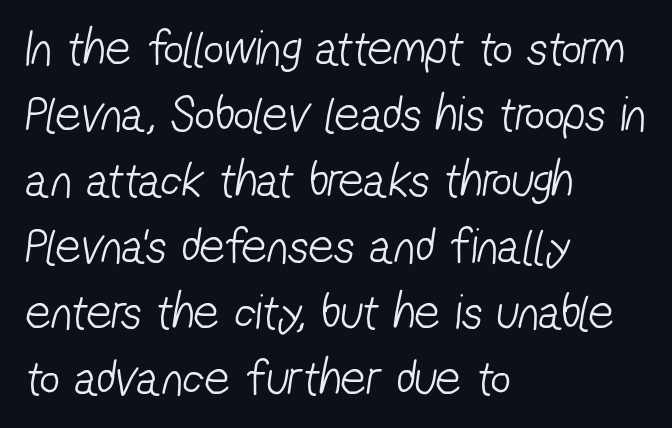
{"serif": "no", "bold": "no", "weight": "light", "width": "condensed", "stroke_contrast": "low", "x_height": "medium", "monospaced": "no", "underline": "no", "align": "left", "line_spacing": "normal", "line_spacing_ratio": 1.32, "letter_spacing": "normal", "letter_spacing_em": 0.0, "glyph_px": 50}
